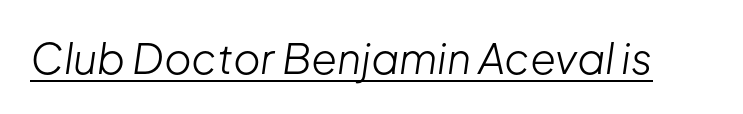
Q: Is the text bold? A: No.
Q: Is the text italic (slanted)? A: Yes, it leans right by about 8 degrees.
Q: Is the text underlined? A: Yes.
Q: Is the spacing between letters normal or unusually wide? A: Normal.
Q: Width (condensed, normal, or wide)? A: Normal.
Q: Stroke contrast? A: Low.
Q: x-height? A: Medium.
Q: Monospaced? A: No.
